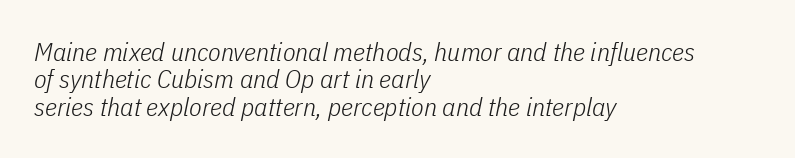
Q: Is the text bold? A: No.
Q: Is the text italic (slanted)? A: Yes, it leans right by about 11 degrees.
Q: Is the text underlined? A: No.
Q: How is the paragraph aligned? A: Left-aligned.
Q: Is the spacing between letters normal or unusually wide? A: Normal.
Q: Is the spacing between lines tight, normal or loose? A: Tight.
